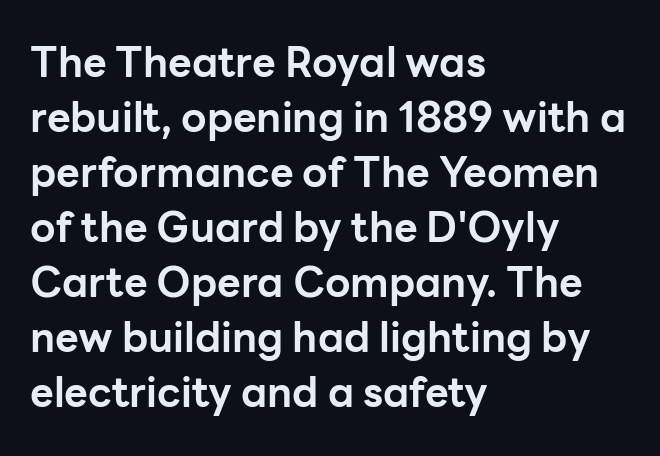
The image shows 41 px bold sans-serif type, upright; set left-aligned, normal line spacing (1.34x), normal letter spacing, not underlined; low stroke contrast and a medium x-height.
